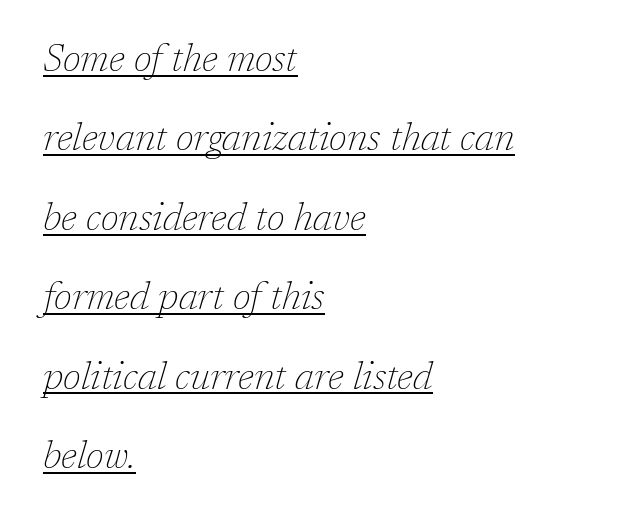
Spacing between characters is what you'd get straight out of the box. Is there an underline? Yes — a line sits under the letters. Regarding serifs, this sample has them. The passage shown stacks its lines with a broad gap. Think of a printed novel: that variable character pitch is what you see here. Every row of glyphs begins at an identical x-position on the left.
